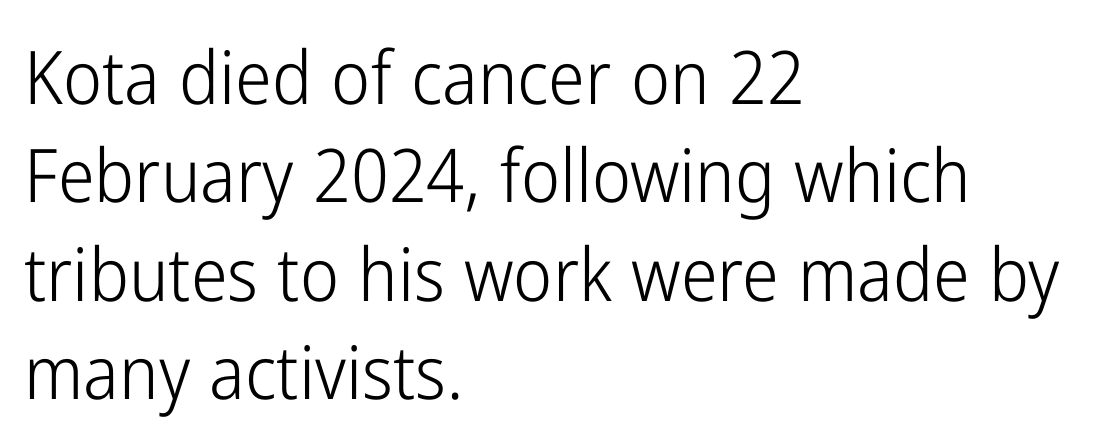
The image shows 74 px light, condensed sans-serif type, upright; set left-aligned, normal line spacing (1.33x), normal letter spacing, not underlined; low stroke contrast and a medium x-height.
